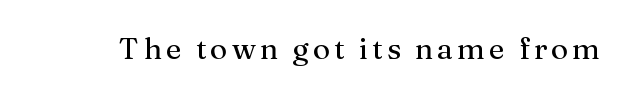
The image shows 30 px regular-weight serif type, upright; set not underlined; medium stroke contrast and a medium x-height.
